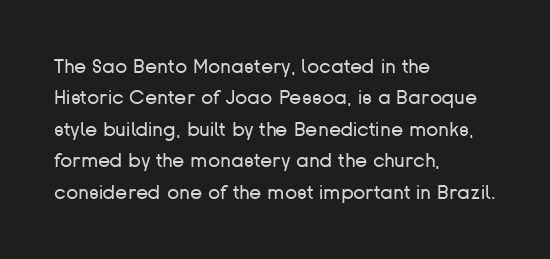
Q: Is the text bold? A: No.
Q: Is the text italic (slanted)? A: No, it is upright.
Q: Is the text underlined? A: No.
Q: How is the paragraph aligned? A: Left-aligned.
Q: Is the spacing between letters normal or unusually wide? A: Normal.
Q: Is the spacing between lines tight, normal or loose? A: Normal.
